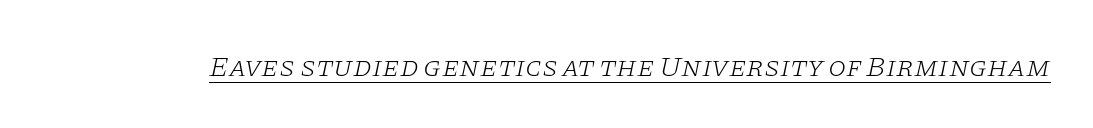
Old-style or modern, the face here clearly has serifs. These lines keep a tight, regular rhythm from letter to letter. Vertical stems look standard width or narrower in stroke. Do the characters align in a grid? No, the font is proportional.
